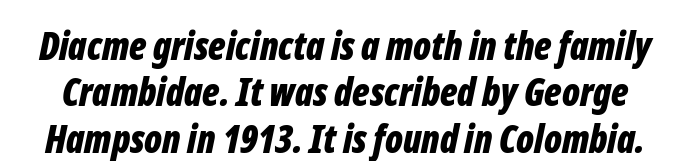
{"italic": "yes", "lean": "right", "slant_degrees": 12, "bold": "yes", "weight": "bold", "width": "condensed", "stroke_contrast": "low", "x_height": "medium", "monospaced": "no", "underline": "no", "line_spacing_ratio": 1.22, "letter_spacing": "normal", "letter_spacing_em": 0.0, "glyph_px": 38}
